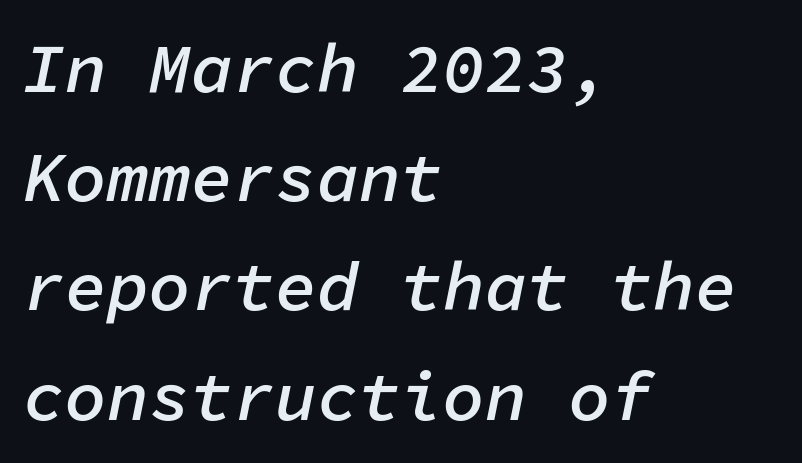
The image shows 70 px semibold type, italic (leaning right), monospaced; set left-aligned, normal line spacing (1.56x), normal letter spacing, not underlined; low stroke contrast and a medium x-height.
